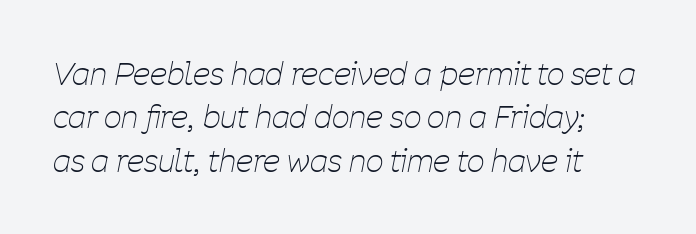
{"italic": "yes", "lean": "right", "slant_degrees": 11, "bold": "no", "weight": "thin", "width": "condensed", "stroke_contrast": "low", "x_height": "medium", "monospaced": "no", "underline": "no", "align": "left", "line_spacing": "normal", "line_spacing_ratio": 1.4, "letter_spacing": "normal", "letter_spacing_em": 0.0, "glyph_px": 31}
